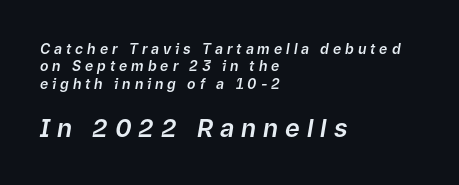
In CSS terms this would be text-align: left. The area under the type is left untouched. Italic? Definitely — the glyphs are oblique. The second block has been scaled up relative to the first.
